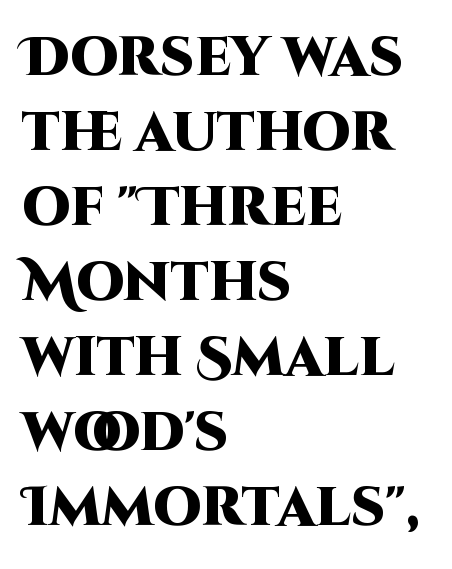
Q: Is the text bold? A: Yes.
Q: Is the text italic (slanted)? A: No, it is upright.
Q: Is the typeface a serif or a sans-serif typeface? A: Sans-serif.
Q: Is the text underlined? A: No.
Q: How is the paragraph aligned? A: Left-aligned.
Q: Is the spacing between letters normal or unusually wide? A: Normal.
Q: Is the spacing between lines tight, normal or loose? A: Normal.
Q: Width (condensed, normal, or wide)? A: Normal.
Q: Stroke contrast? A: High.
Q: x-height? A: Large.
Q: Monospaced? A: No.
